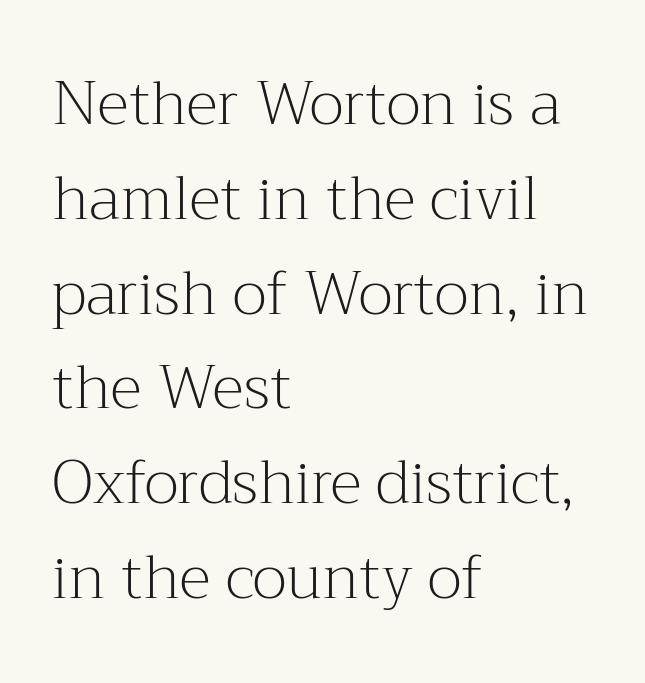
Default kerning and tracking; the words read as compact shapes. Unlike italic type, these characters show no tilt at all. Any mark beneath the type? The region is blank. Is the block centered? No — it sits flush against the left margin. Letters have the restrained weight of plain body copy at most. Each letter's strokes conclude with small projecting serifs.
